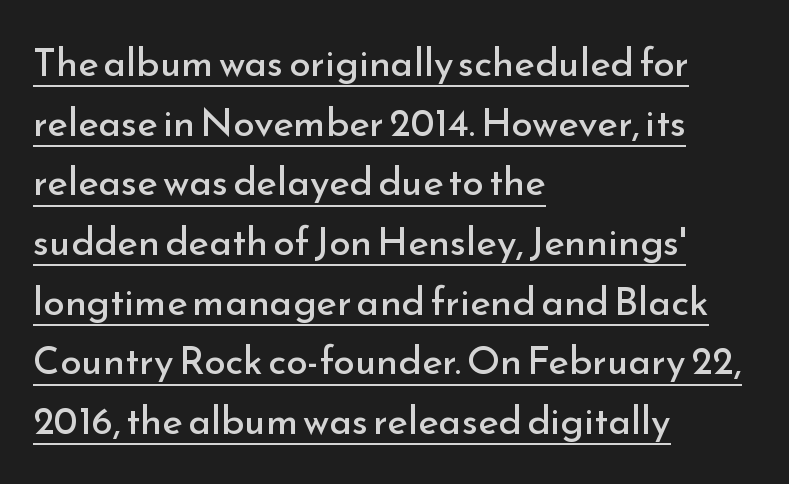
{"serif": "no", "italic": "no", "bold": "no", "weight": "regular", "width": "normal", "stroke_contrast": "low", "x_height": "small", "monospaced": "no", "underline": "yes", "align": "left", "line_spacing": "normal", "line_spacing_ratio": 1.53, "letter_spacing": "normal", "letter_spacing_em": 0.0, "glyph_px": 39}
